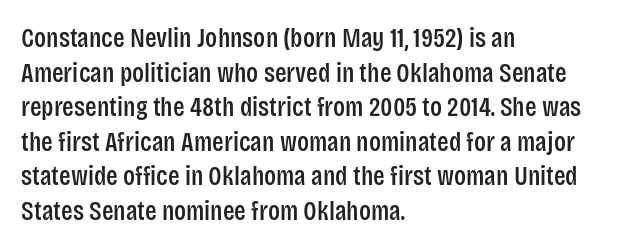
Q: Is the text italic (slanted)? A: No, it is upright.
Q: Is the text underlined? A: No.
Q: How is the paragraph aligned? A: Left-aligned.
Q: Is the spacing between letters normal or unusually wide? A: Normal.
Q: Is the spacing between lines tight, normal or loose? A: Normal.
